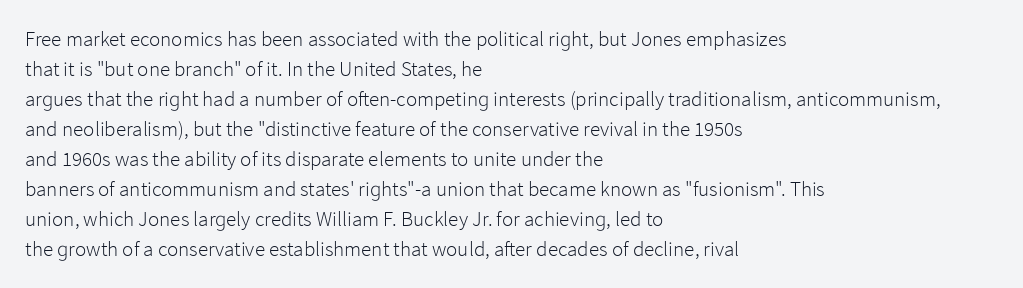
Q: Is the text bold? A: No.
Q: Is the text italic (slanted)? A: No, it is upright.
Q: Is the text underlined? A: No.
Q: How is the paragraph aligned? A: Left-aligned.
Q: Is the spacing between letters normal or unusually wide? A: Normal.
Q: Is the spacing between lines tight, normal or loose? A: Normal.
